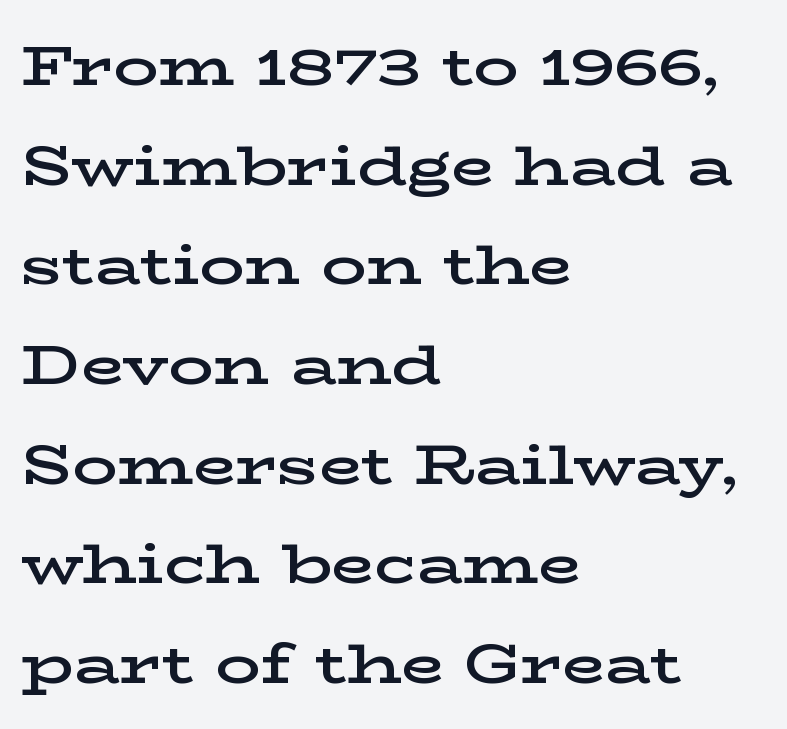
Quick note: not italic, upright. Regarding serifs, this sample has them. Stroke thickness is moderately raised; the sample reads as semibold. Character widths vary here, with narrow letters taking less room than wide ones. Just letters on the line, the space beneath them empty.
